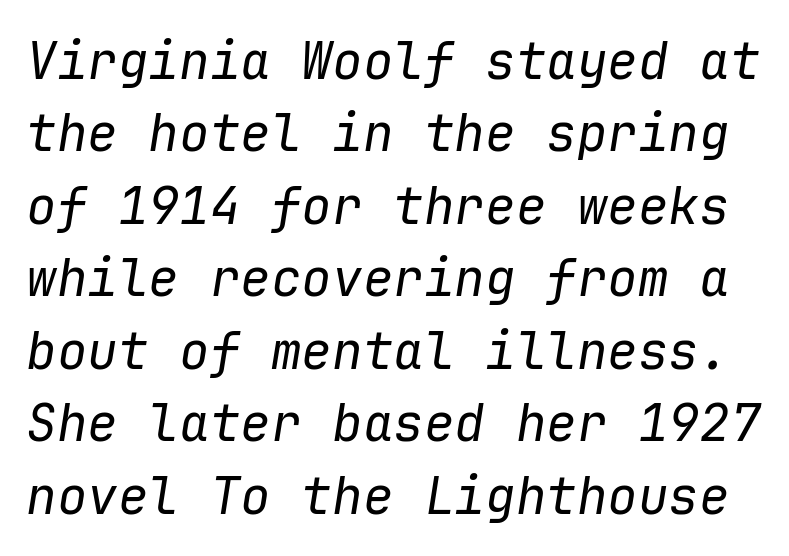
The image shows 51 px regular-weight type, italic (leaning right), monospaced; set normal line spacing (1.42x), normal letter spacing, not underlined; low stroke contrast and a medium x-height.
